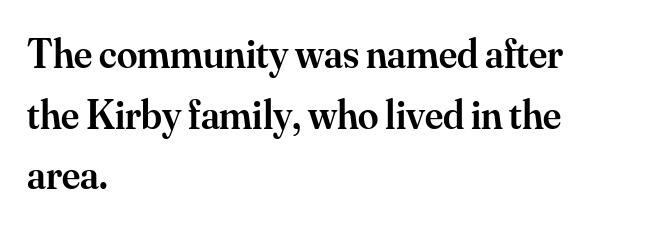
Q: Is the text bold? A: Semi-bold.
Q: Is the text italic (slanted)? A: No, it is upright.
Q: Is the typeface a serif or a sans-serif typeface? A: Serif.
Q: Is the text underlined? A: No.
Q: How is the paragraph aligned? A: Left-aligned.
Q: Is the spacing between letters normal or unusually wide? A: Normal.
Q: Is the spacing between lines tight, normal or loose? A: Normal.
Q: Width (condensed, normal, or wide)? A: Normal.
Q: Stroke contrast? A: Medium.
Q: x-height? A: Small.
Q: Monospaced? A: No.
